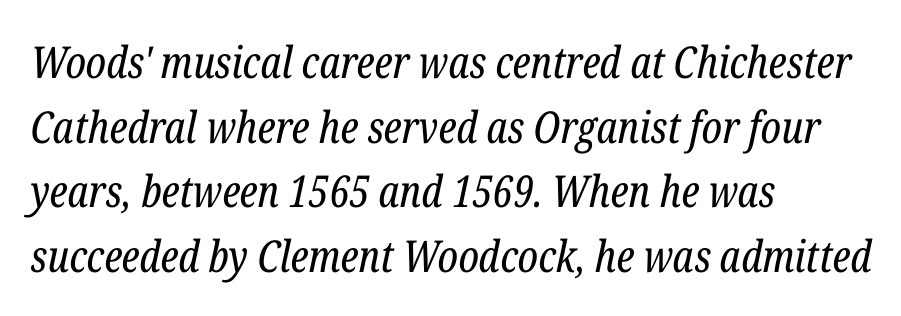
Q: Is the text bold? A: No.
Q: Is the text italic (slanted)? A: Yes, it leans right by about 12 degrees.
Q: Is the typeface a serif or a sans-serif typeface? A: Serif.
Q: Is the text underlined? A: No.
Q: How is the paragraph aligned? A: Left-aligned.
Q: Is the spacing between letters normal or unusually wide? A: Normal.
Q: Is the spacing between lines tight, normal or loose? A: Normal.
Q: Width (condensed, normal, or wide)? A: Condensed.
Q: Stroke contrast? A: Low.
Q: x-height? A: Medium.
Q: Monospaced? A: No.
